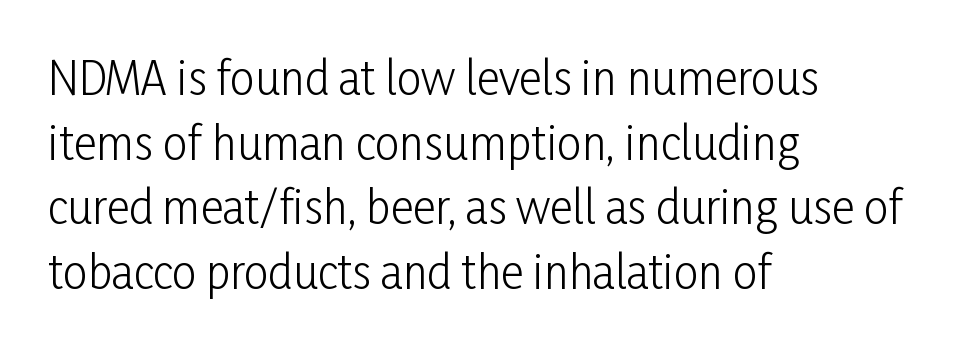
The image shows 44 px light, condensed sans-serif type, upright; set left-aligned, normal line spacing (1.47x), normal letter spacing, not underlined; low stroke contrast and a medium x-height.
